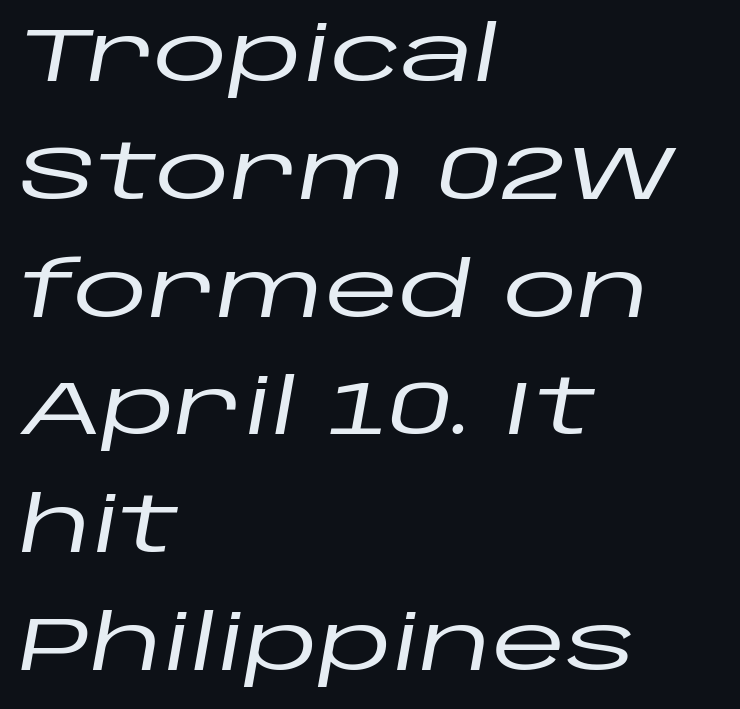
The image shows 76 px wide type, italic (leaning right); set left-aligned, normal line spacing (1.55x), normal letter spacing, not underlined; low stroke contrast and a large x-height.
